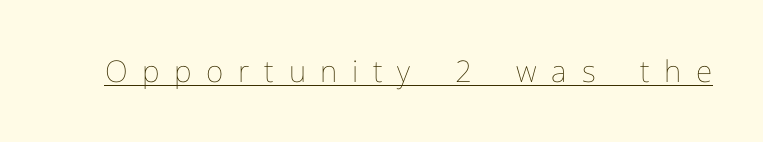
The image shows 30 px thin type, upright; set unusually wide letter spacing (+0.49 em), underlined; low stroke contrast and a medium x-height.
